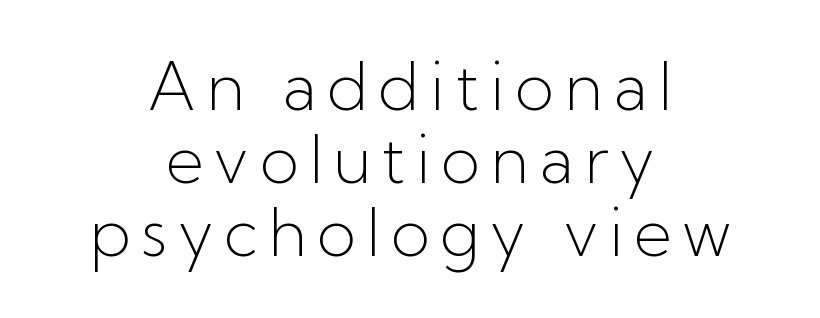
Looks like regular typesetting: each glyph gets only the width it needs. Alignment: centered. It's the straight-up-and-down kind of type. A light-to-regular cut is what we see here. The glyphs in this specimen are sans serif. The area under the type is left untouched.
